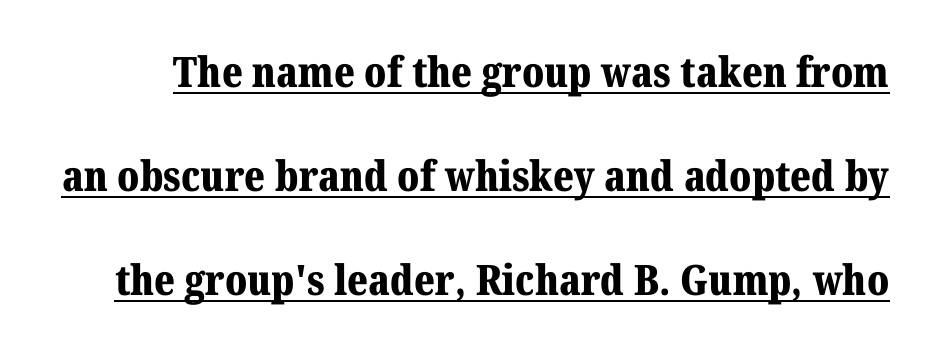
Spacing verdict: proportional, widths tailored to each character. The strokes are fattened all the way to bold. Compared with undecorated copy, this sample adds a rule below the words. These lines are composed in type with serifs. Vertical spacing — loose.
